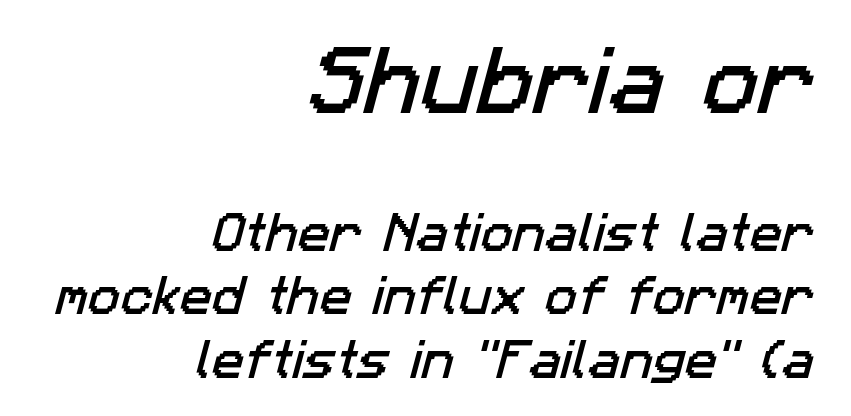
{"serif": "no", "width": "normal", "stroke_contrast": "low", "x_height": "medium", "monospaced": "no", "underline": "no", "align": "right", "line_spacing": "normal", "line_spacing_ratio": 1.47, "letter_spacing": "normal", "letter_spacing_em": 0.0, "larger_block": "first", "size_ratio": 1.74, "glyph_px": 75}
